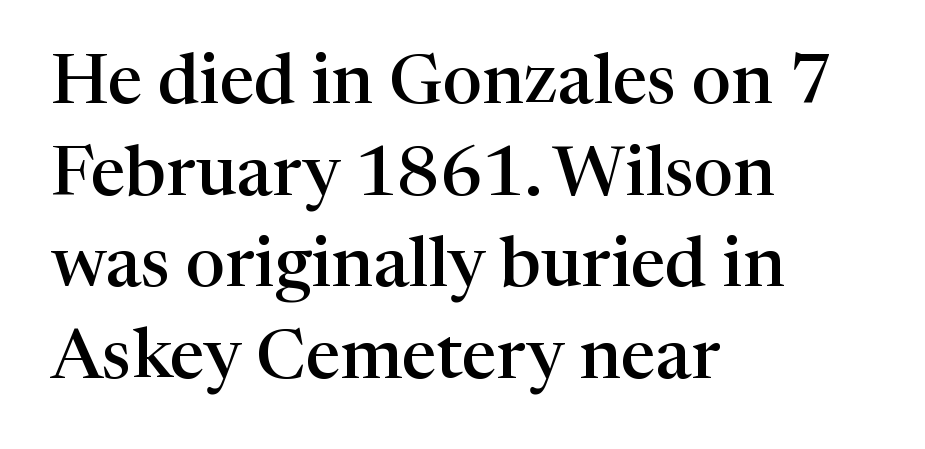
The image shows 70 px semibold serif type, upright; set left-aligned, normal line spacing (1.31x), normal letter spacing, not underlined; high stroke contrast and a medium x-height.
